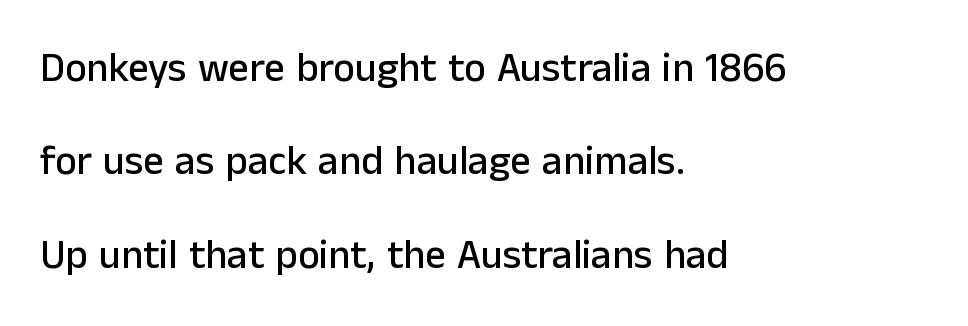
The image shows 41 px sans-serif type, upright; set left-aligned, loose line spacing (2.28x), normal letter spacing, not underlined; low stroke contrast and a medium x-height.
